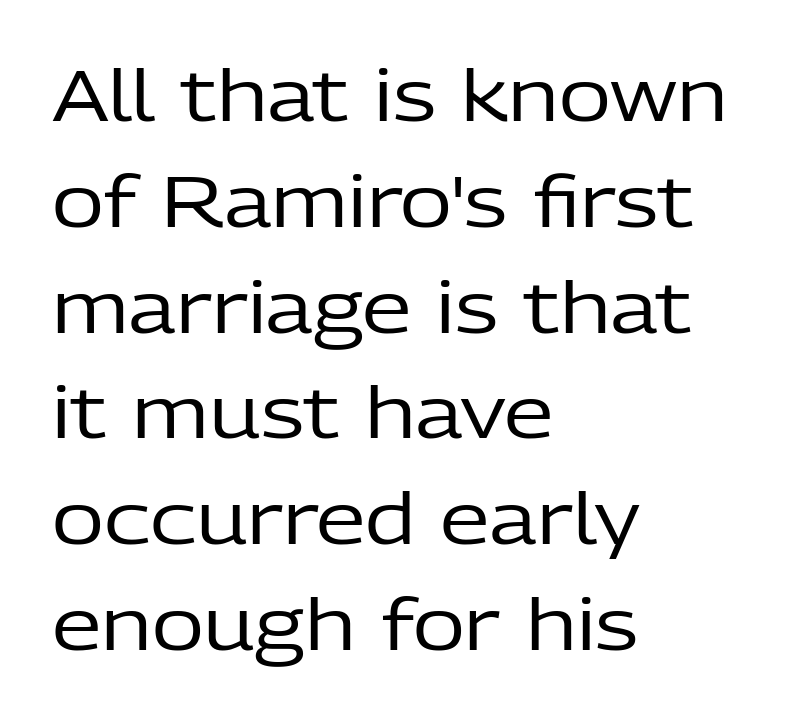
The image shows 71 px regular-weight sans-serif type, upright; set left-aligned, normal line spacing (1.49x), normal letter spacing, not underlined; low stroke contrast and a medium x-height.
